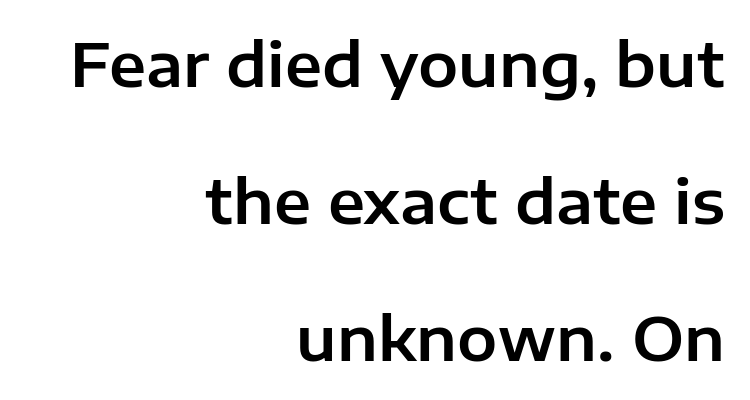
The image shows 60 px sans-serif type, upright; set right-aligned, loose line spacing (2.28x), normal letter spacing, not underlined; low stroke contrast and a medium x-height.
